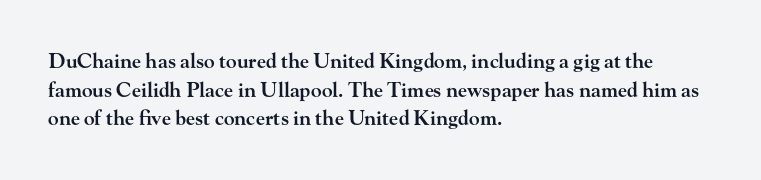
The type sits square on the baseline with zero lean. The lines are quadded left. Is the letter spacing exaggerated? No — it looks like the ordinary default. The designer left line spacing at the default. A bit beefed up — I'd call it semibold rather than bold. Underlining? Definitely not there.
